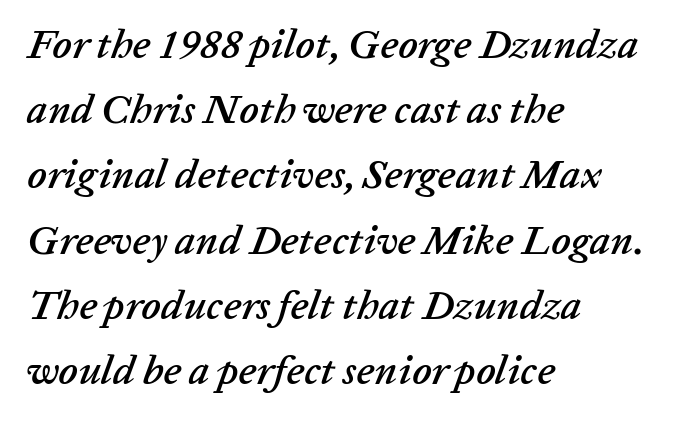
These lines are rendered in a variable-pitch font. The paragraph shown leans on its left margin. Does extra space separate the letters? No, they use regular spacing. Glance below the letters and you will spot only blank space. The axis of the letterforms is tilted away from vertical. Normally led — the rows are evenly, conventionally spaced.
